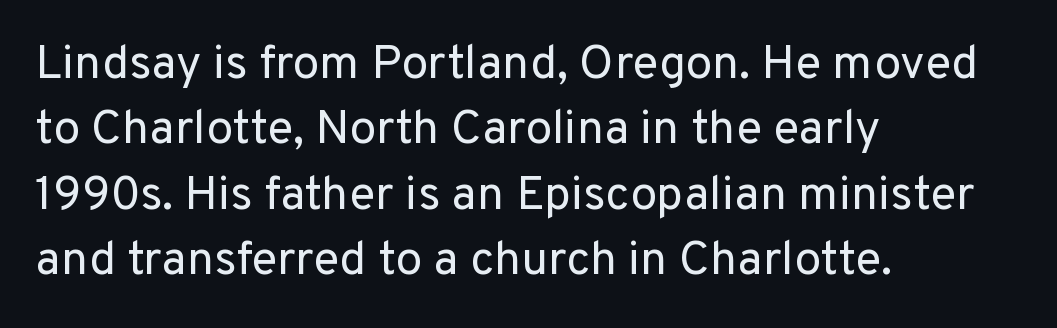
{"serif": "no", "italic": "no", "bold": "no", "weight": "regular", "width": "normal", "stroke_contrast": "low", "x_height": "medium", "monospaced": "no", "underline": "no", "align": "left", "line_spacing": "normal", "line_spacing_ratio": 1.36, "letter_spacing": "normal", "letter_spacing_em": 0.0, "glyph_px": 48}
